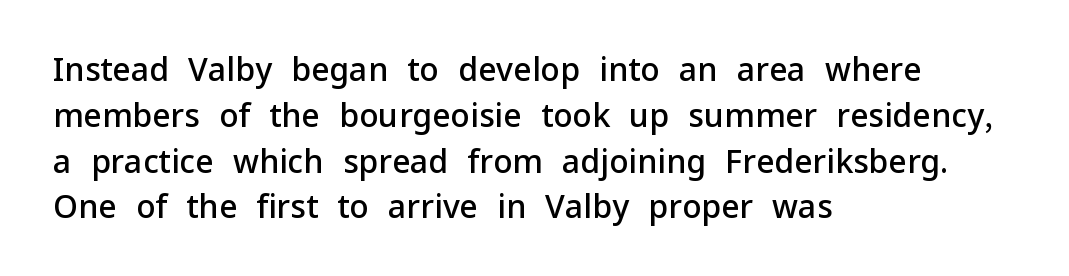
{"serif": "no", "italic": "no", "bold": "semi", "weight": "semibold", "width": "normal", "stroke_contrast": "low", "x_height": "medium", "monospaced": "no", "underline": "no", "align": "left", "line_spacing": "normal", "line_spacing_ratio": 1.43, "letter_spacing": "normal", "letter_spacing_em": 0.0, "glyph_px": 32}
